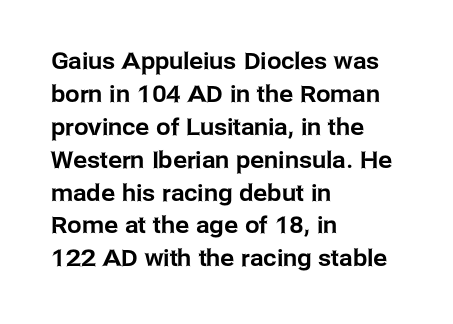
Plain, unruled lines of type. Letter spacing: default. Quick note: interline space is typical. Does the lettering tilt? It doesn't — this is upright. One-word summary of the alignment: left.
